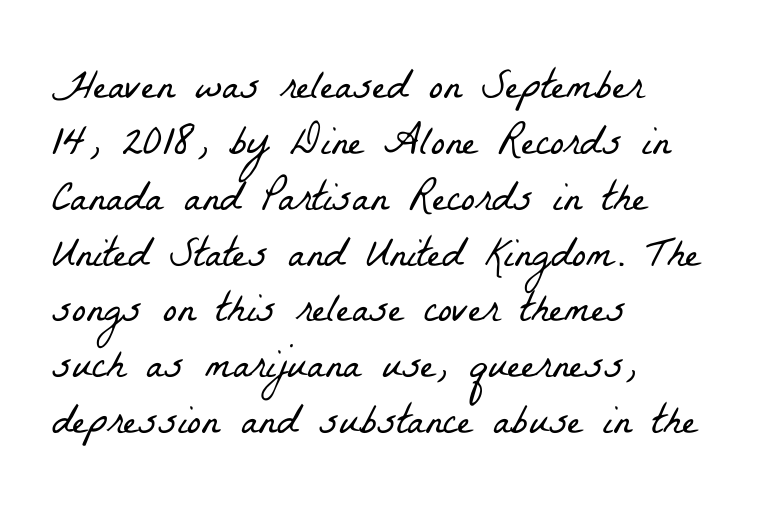
Q: Is the text bold? A: No.
Q: Is the typeface a serif or a sans-serif typeface? A: Serif.
Q: Is the text underlined? A: No.
Q: How is the paragraph aligned? A: Left-aligned.
Q: Is the spacing between letters normal or unusually wide? A: Normal.
Q: Is the spacing between lines tight, normal or loose? A: Normal.
Q: Width (condensed, normal, or wide)? A: Condensed.
Q: Stroke contrast? A: Low.
Q: x-height? A: Medium.
Q: Monospaced? A: No.
